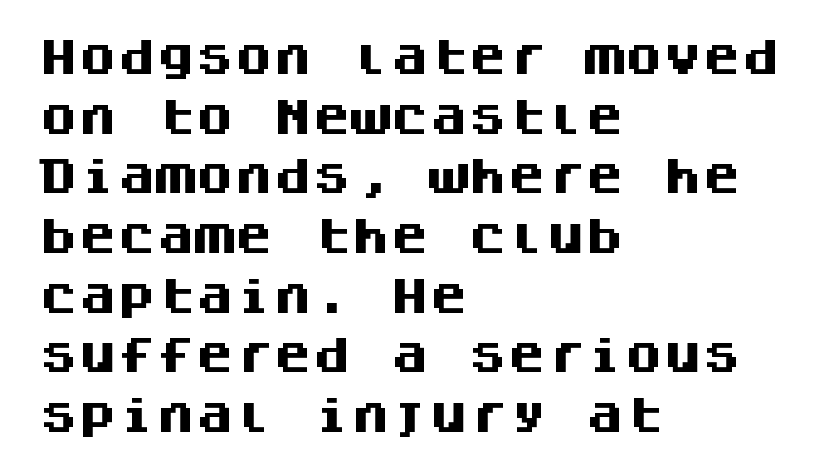
The image shows 39 px heavy sans-serif type, upright, monospaced; set left-aligned, normal line spacing (1.53x), normal letter spacing, not underlined; medium stroke contrast and a large x-height.
